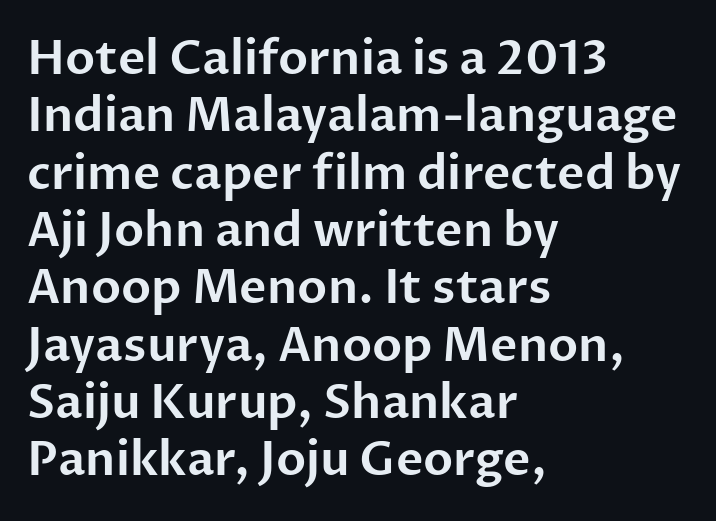
Q: Is the text italic (slanted)? A: No, it is upright.
Q: Is the typeface a serif or a sans-serif typeface? A: Sans-serif.
Q: Is the text underlined? A: No.
Q: How is the paragraph aligned? A: Left-aligned.
Q: Is the spacing between letters normal or unusually wide? A: Normal.
Q: Width (condensed, normal, or wide)? A: Normal.
Q: Stroke contrast? A: Low.
Q: x-height? A: Medium.
Q: Monospaced? A: No.
